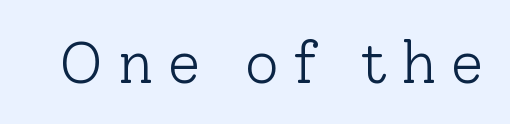
Q: Is the text bold? A: No.
Q: Is the text italic (slanted)? A: No, it is upright.
Q: Is the typeface a serif or a sans-serif typeface? A: Serif.
Q: Is the text underlined? A: No.
Q: Is the spacing between letters normal or unusually wide? A: Unusually wide.
Q: Width (condensed, normal, or wide)? A: Normal.
Q: Stroke contrast? A: Low.
Q: x-height? A: Medium.
Q: Monospaced? A: No.
